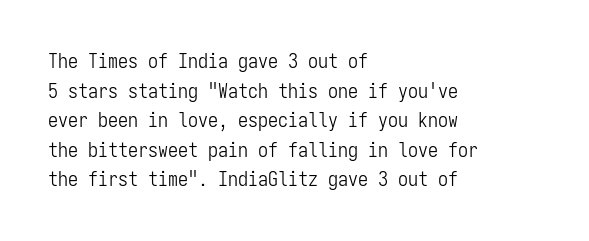
Q: Is the text bold? A: No.
Q: Is the text italic (slanted)? A: No, it is upright.
Q: Is the text underlined? A: No.
Q: How is the paragraph aligned? A: Left-aligned.
Q: Is the spacing between letters normal or unusually wide? A: Normal.
Q: Is the spacing between lines tight, normal or loose? A: Normal.
